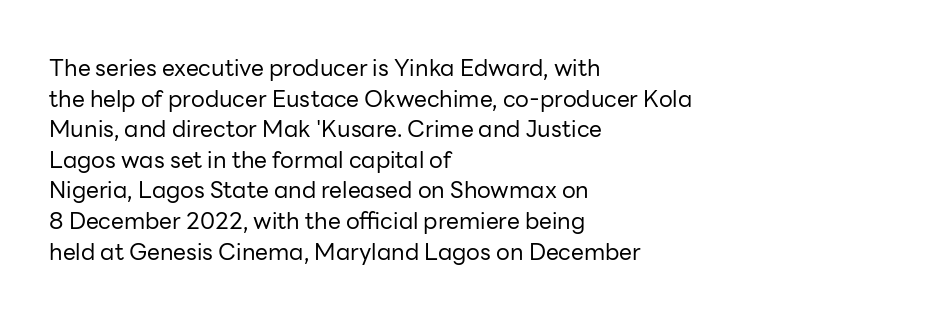
{"italic": "no", "bold": "no", "underline": "no", "align": "left", "line_spacing": "normal", "line_spacing_ratio": 1.33, "letter_spacing": "normal", "letter_spacing_em": 0.0, "glyph_px": 23}
